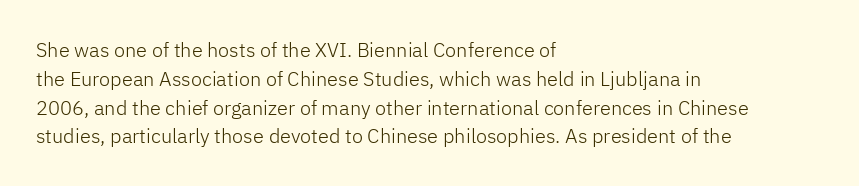
The image shows 20 px text type, upright; set left-aligned, normal line spacing (1.44x), normal letter spacing, not underlined.
